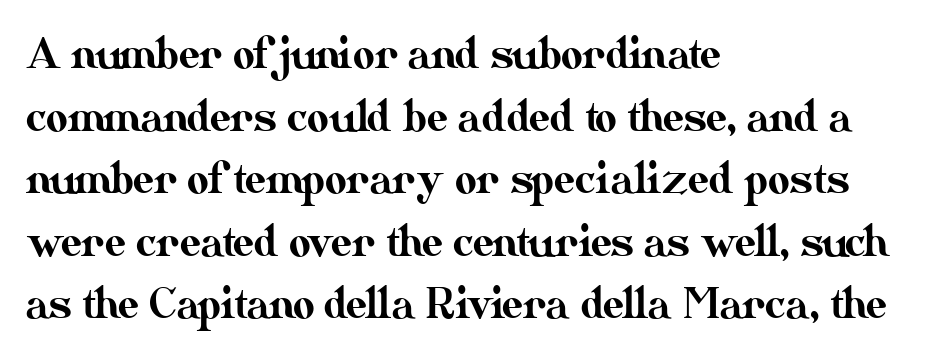
{"italic": "no", "width": "normal", "stroke_contrast": "medium", "x_height": "small", "monospaced": "no", "underline": "no", "align": "left", "line_spacing": "normal", "line_spacing_ratio": 1.49, "letter_spacing": "normal", "letter_spacing_em": 0.0, "glyph_px": 42}
